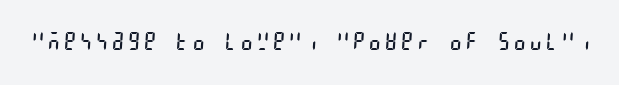
Tracking here is generous; glyphs stand well apart from one another. Caption: face not bold, strokes unweighted. The baseline area is clear.
